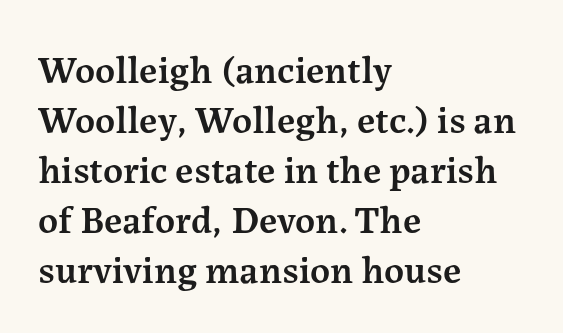
The vertical gap from one line to the next is medium. Does the weight exceed regular? Yes, but only to semibold. Check the space under the baseline: it is left empty. The letters advance in unequal steps, a hallmark of proportional type. Short note: letters normally spaced.
